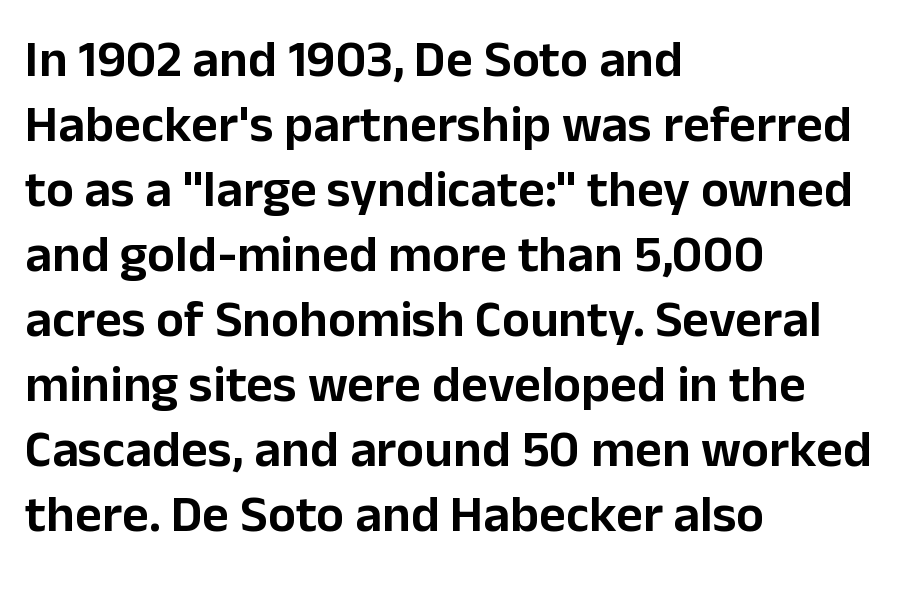
Each new line begins a customary step beneath the previous one. Words appear dense and cohesive because spacing is normal. Check under the words: just untouched page. You could not count columns in this text — the font is proportionally spaced. No italicization has been applied; the sample stays upright. The rendering anchors every line to the left-hand side.
